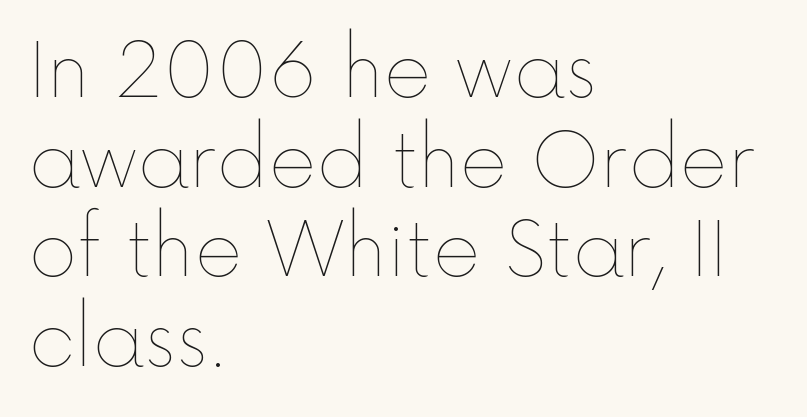
The image shows 74 px thin type, upright; set left-aligned, line spacing 1.21x, normal letter spacing, not underlined; a medium x-height.
